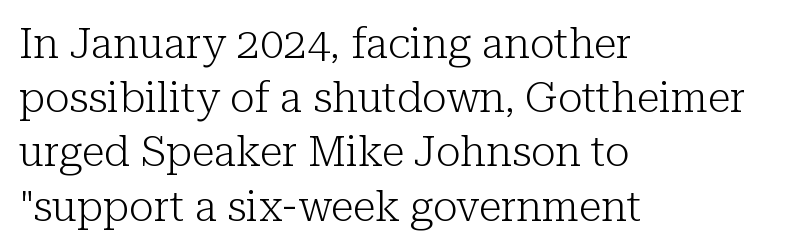
Q: Is the text bold? A: No.
Q: Is the text italic (slanted)? A: No, it is upright.
Q: Is the typeface a serif or a sans-serif typeface? A: Serif.
Q: Is the text underlined? A: No.
Q: How is the paragraph aligned? A: Left-aligned.
Q: Is the spacing between letters normal or unusually wide? A: Normal.
Q: Is the spacing between lines tight, normal or loose? A: Normal.
Q: Width (condensed, normal, or wide)? A: Normal.
Q: Stroke contrast? A: Low.
Q: x-height? A: Medium.
Q: Monospaced? A: No.
